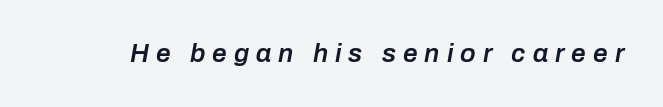
The face used here is rendered with a markedly widened letterfit. The gap between lines stays unmarked. The letters are slanted; this is an italic face. This is moderately heavy type, rendered in semibold.
